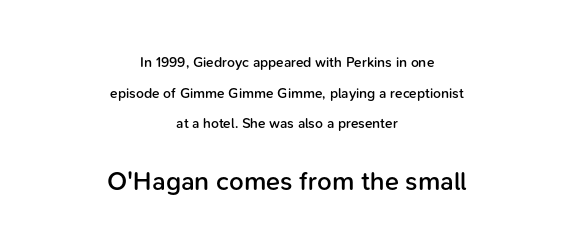
The image shows 26 px text type, upright; set centered, loose line spacing (2.18x), normal letter spacing, not underlined; the second (bottom) block is 1.86x larger.
